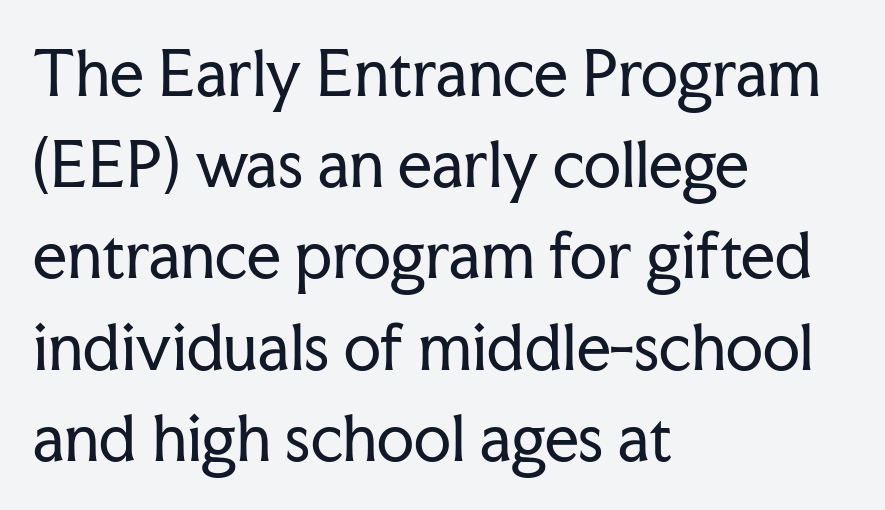
The image shows 60 px regular-weight serif type, upright; set left-aligned, normal line spacing (1.52x), normal letter spacing, not underlined; low stroke contrast and a medium x-height.
